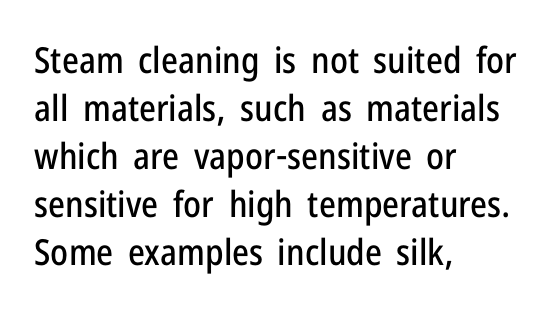
Looks like regular typesetting: each glyph gets only the width it needs. The strip under each line holds only bare page. In terms of leading, this rendering sits right in the middle. Every row of glyphs begins at an identical x-position on the left.
